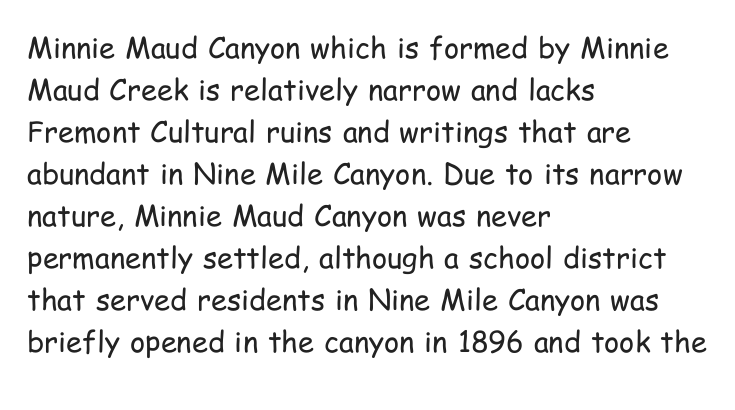
Q: Is the text bold? A: No.
Q: Is the text italic (slanted)? A: No, it is upright.
Q: Is the typeface a serif or a sans-serif typeface? A: Sans-serif.
Q: Is the text underlined? A: No.
Q: How is the paragraph aligned? A: Left-aligned.
Q: Is the spacing between letters normal or unusually wide? A: Normal.
Q: Is the spacing between lines tight, normal or loose? A: Normal.
Q: Width (condensed, normal, or wide)? A: Condensed.
Q: Stroke contrast? A: Low.
Q: x-height? A: Medium.
Q: Monospaced? A: No.
